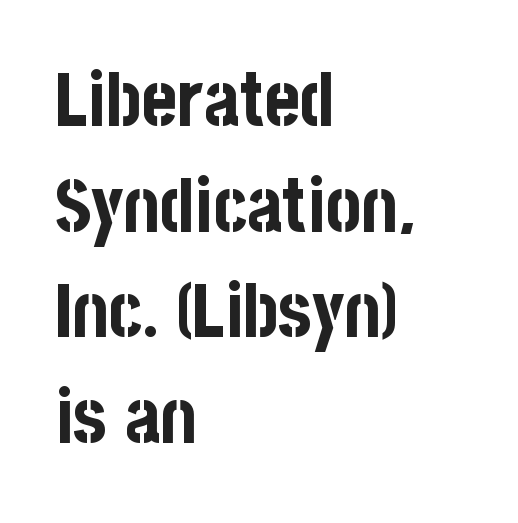
In terms of leading, this rendering sits right in the middle. The specimen omits any rule beneath the text block's lines. Here the designer chose a conventional face with non-uniform glyph widths. Line starts are locked; line ends wander.
